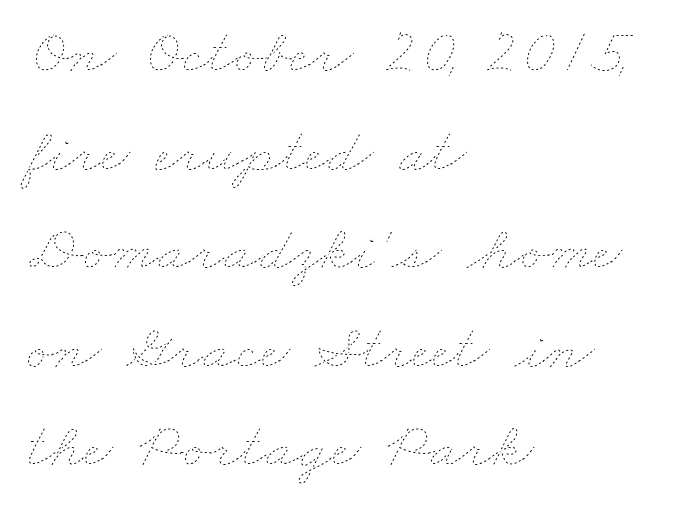
The gaps between neighbouring characters are ordinary and unremarkable. Honestly, there is no underline to notice here at all. Stems here are at most as thick as an everyday book face. Spacing verdict: proportional, widths tailored to each character.
